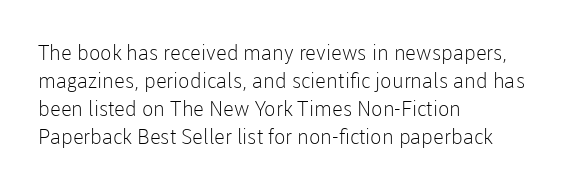
The paragraph has a hard left edge and a soft right edge. Rows of type keep a routine distance in the vertical direction. The letters sit at their default tracking, neither squeezed nor spread. Posture: vertical.
